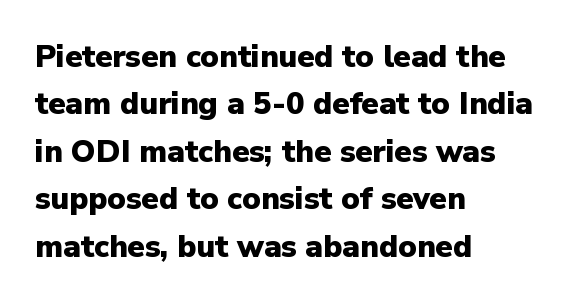
{"serif": "no", "italic": "no", "bold": "yes", "weight": "heavy", "width": "normal", "stroke_contrast": "low", "x_height": "medium", "monospaced": "no", "underline": "no", "align": "left", "line_spacing": "normal", "line_spacing_ratio": 1.53, "letter_spacing": "normal", "letter_spacing_em": 0.0, "glyph_px": 31}
